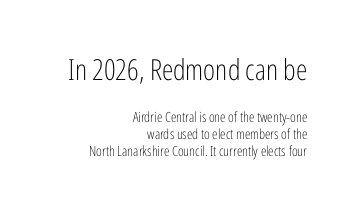
Q: Is the text bold? A: No.
Q: Is the text italic (slanted)? A: No, it is upright.
Q: Is the typeface a serif or a sans-serif typeface? A: Sans-serif.
Q: Is the text underlined? A: No.
Q: How is the paragraph aligned? A: Right-aligned.
Q: Is the spacing between letters normal or unusually wide? A: Normal.
Q: Which block of text is set in a larger size, the first (top) or the second (bottom)? A: The first (top) one.
Q: Width (condensed, normal, or wide)? A: Condensed.
Q: Stroke contrast? A: Low.
Q: x-height? A: Medium.
Q: Monospaced? A: No.
